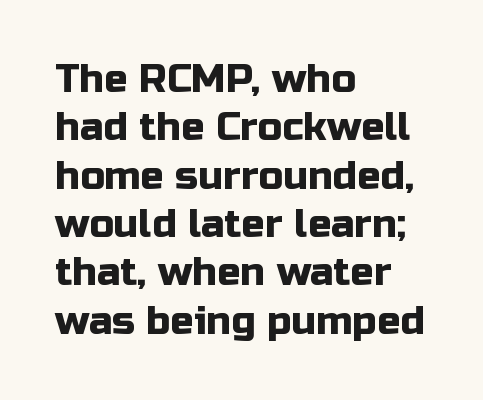
Q: Is the text italic (slanted)? A: No, it is upright.
Q: Is the typeface a serif or a sans-serif typeface? A: Sans-serif.
Q: Is the text underlined? A: No.
Q: How is the paragraph aligned? A: Left-aligned.
Q: Is the spacing between letters normal or unusually wide? A: Normal.
Q: Width (condensed, normal, or wide)? A: Normal.
Q: Stroke contrast? A: Low.
Q: x-height? A: Medium.
Q: Monospaced? A: No.
